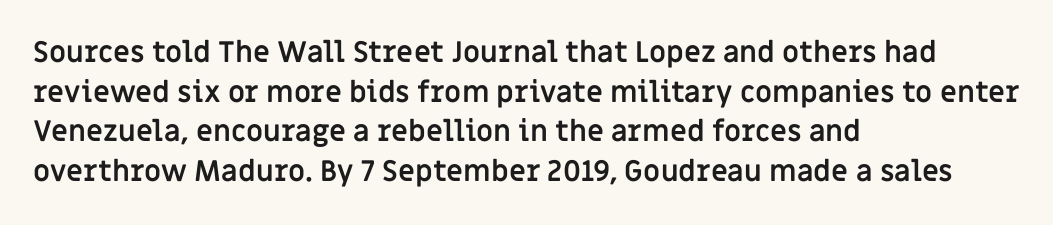
The image shows 29 px semibold sans-serif type, upright; set left-aligned, normal line spacing (1.37x), normal letter spacing, not underlined; low stroke contrast and a large x-height.
